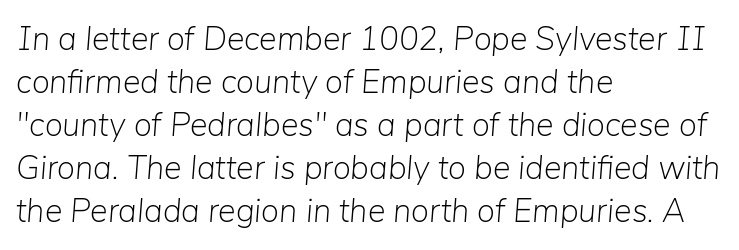
{"italic": "yes", "lean": "right", "slant_degrees": 5, "bold": "no", "weight": "light", "width": "normal", "stroke_contrast": "low", "x_height": "medium", "monospaced": "no", "underline": "no", "align": "left", "line_spacing": "normal", "line_spacing_ratio": 1.3, "letter_spacing": "normal", "letter_spacing_em": 0.0, "glyph_px": 33}
